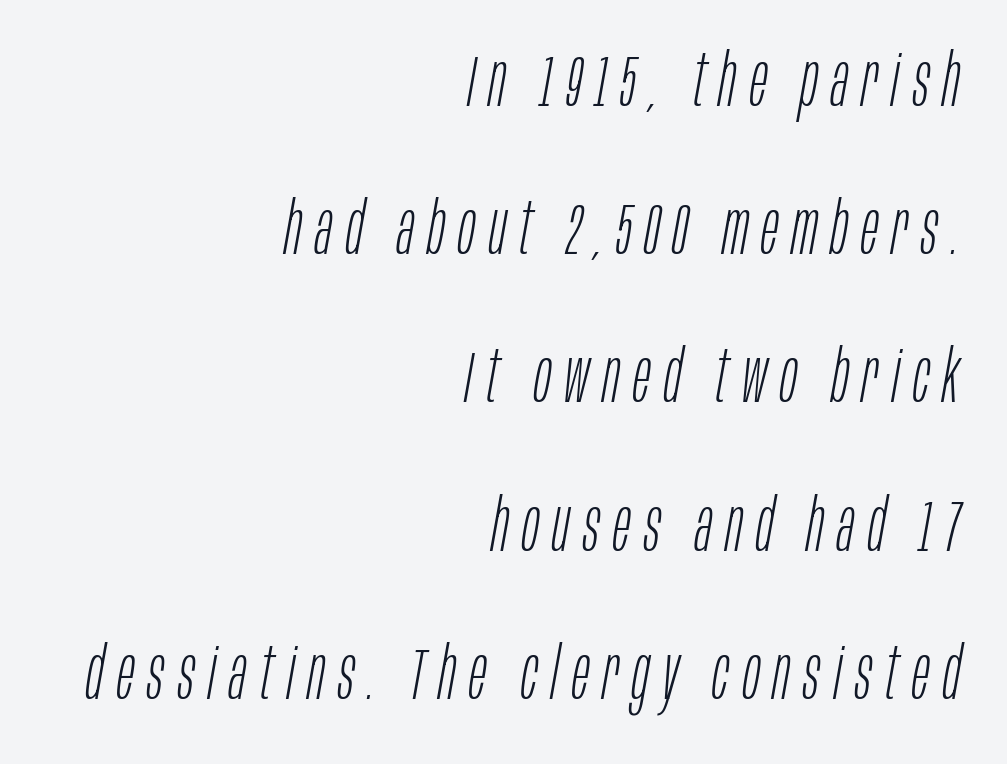
{"italic": "yes", "lean": "right", "slant_degrees": 10, "bold": "no", "weight": "light", "width": "condensed", "stroke_contrast": "low", "x_height": "large", "monospaced": "no", "underline": "no", "align": "right", "line_spacing": "loose", "line_spacing_ratio": 2.03, "glyph_px": 73}
